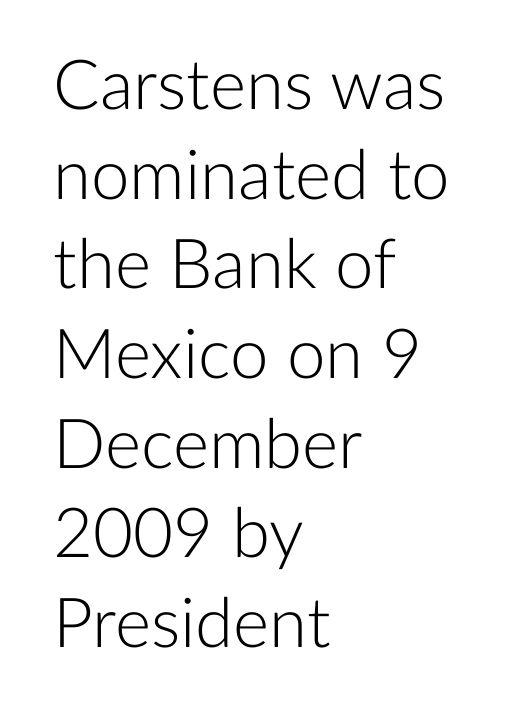
Q: Is the text bold? A: No.
Q: Is the text italic (slanted)? A: No, it is upright.
Q: Is the typeface a serif or a sans-serif typeface? A: Sans-serif.
Q: Is the text underlined? A: No.
Q: How is the paragraph aligned? A: Left-aligned.
Q: Is the spacing between letters normal or unusually wide? A: Normal.
Q: Is the spacing between lines tight, normal or loose? A: Normal.
Q: Width (condensed, normal, or wide)? A: Normal.
Q: Stroke contrast? A: Low.
Q: x-height? A: Medium.
Q: Monospaced? A: No.
